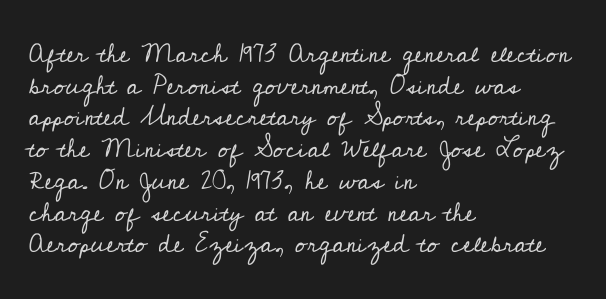
The image shows 26 px text type; set left-aligned, line spacing 1.22x, normal letter spacing, not underlined.
